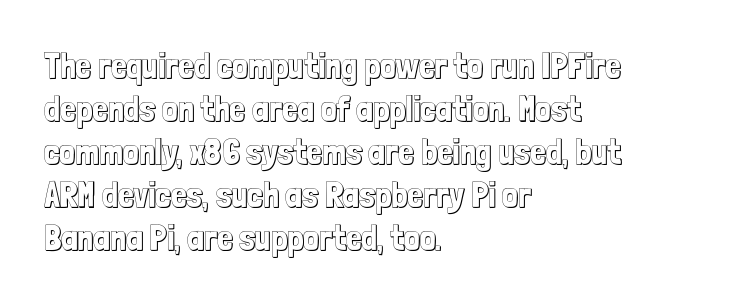
{"italic": "no", "width": "condensed", "x_height": "medium", "monospaced": "no", "underline": "no", "align": "left", "line_spacing_ratio": 1.23, "letter_spacing": "normal", "letter_spacing_em": 0.0, "glyph_px": 35}
